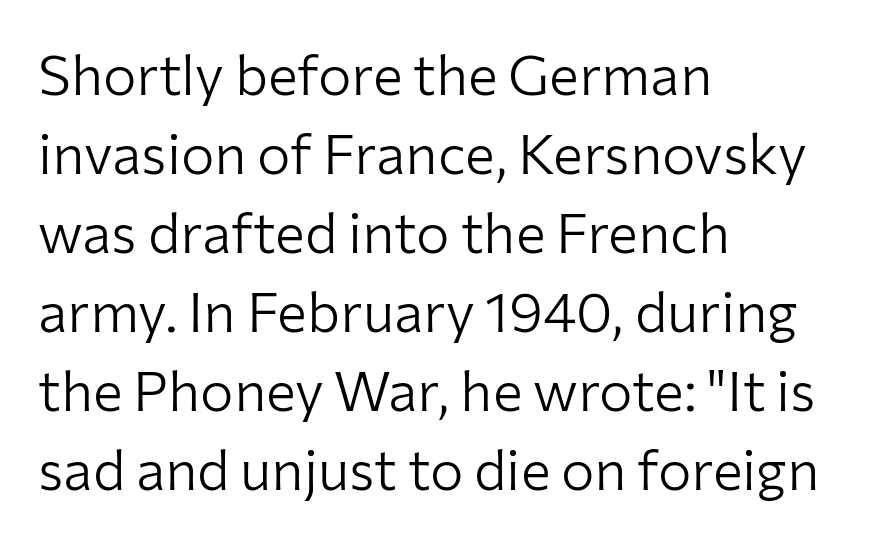
Q: Is the text bold? A: No.
Q: Is the text italic (slanted)? A: No, it is upright.
Q: Is the typeface a serif or a sans-serif typeface? A: Sans-serif.
Q: Is the text underlined? A: No.
Q: How is the paragraph aligned? A: Left-aligned.
Q: Is the spacing between letters normal or unusually wide? A: Normal.
Q: Is the spacing between lines tight, normal or loose? A: Normal.
Q: Width (condensed, normal, or wide)? A: Normal.
Q: Stroke contrast? A: Low.
Q: x-height? A: Medium.
Q: Monospaced? A: No.
